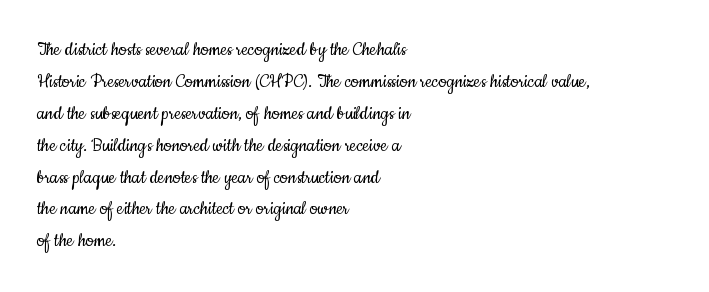
Check the space under the baseline: it is left empty. These lines are set flush left with a ragged right edge. Weight: not bold — regular or lighter.
